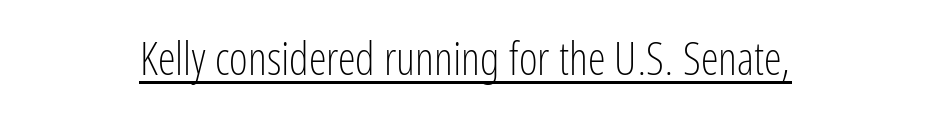
{"serif": "no", "italic": "no", "bold": "no", "weight": "light", "width": "condensed", "stroke_contrast": "low", "x_height": "medium", "monospaced": "no", "underline": "yes", "align": "center", "letter_spacing": "normal", "letter_spacing_em": 0.0, "glyph_px": 45}
